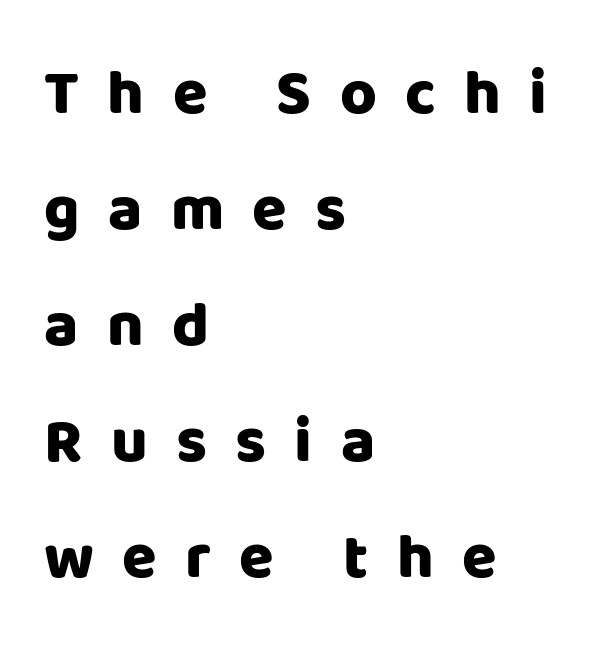
The image shows 63 px heavy sans-serif type, upright; set left-aligned, line spacing 1.84x, unusually wide letter spacing (+0.45 em), not underlined; low stroke contrast and a large x-height.
